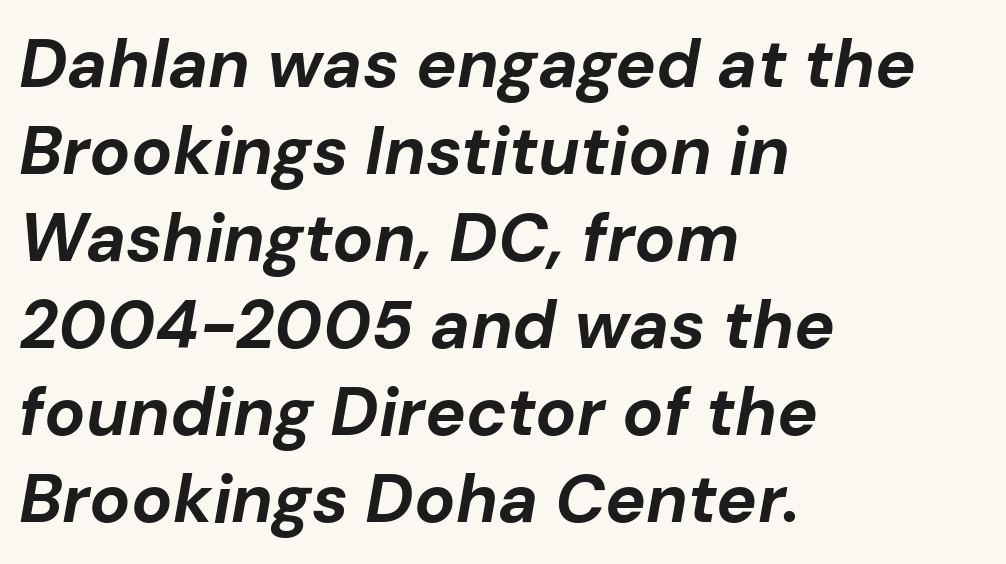
The image shows 68 px bold type, italic (leaning right); set left-aligned, normal line spacing (1.28x), normal letter spacing, not underlined; low stroke contrast and a medium x-height.
